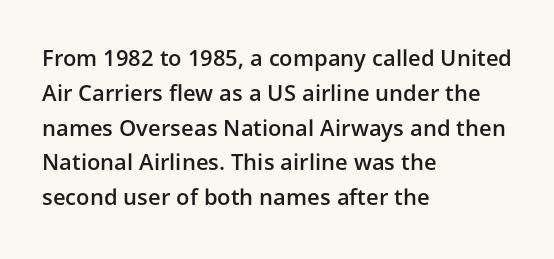
Firm but not heavy-handed strokes: this text is semibold. The specimen omits any rule beneath the text block's lines. Ordinary non-slanted type is in use. Each new line begins a customary step beneath the previous one. The line texture is even and compact thanks to regular tracking.
